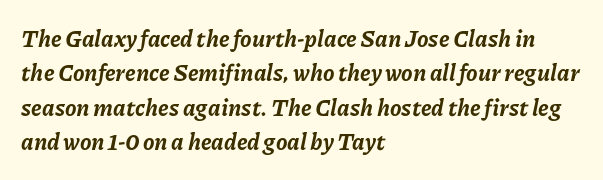
{"italic": "yes", "lean": "right", "slant_degrees": 11, "bold": "yes", "underline": "no", "align": "left", "line_spacing": "normal", "line_spacing_ratio": 1.5, "letter_spacing": "normal", "letter_spacing_em": 0.0, "glyph_px": 23}
